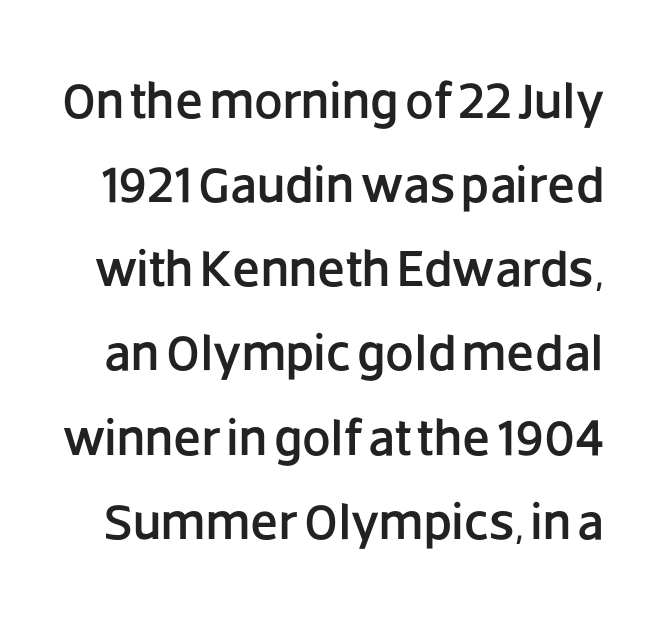
The image shows 51 px sans-serif type, upright; set normal line spacing (1.65x), normal letter spacing, not underlined; low stroke contrast and a large x-height.
